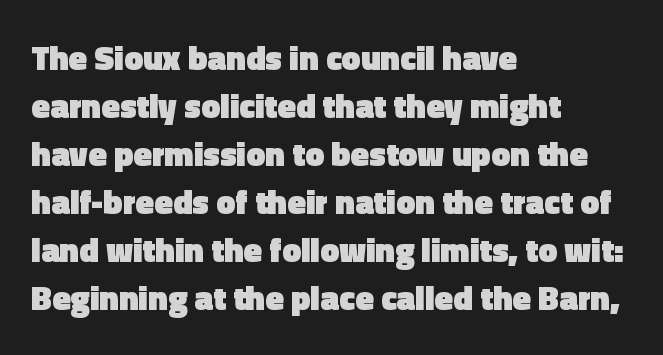
{"serif": "no", "italic": "no", "bold": "yes", "weight": "heavy", "width": "normal", "x_height": "medium", "monospaced": "no", "underline": "no", "align": "left", "line_spacing": "normal", "line_spacing_ratio": 1.41, "letter_spacing": "normal", "letter_spacing_em": 0.0, "glyph_px": 34}
